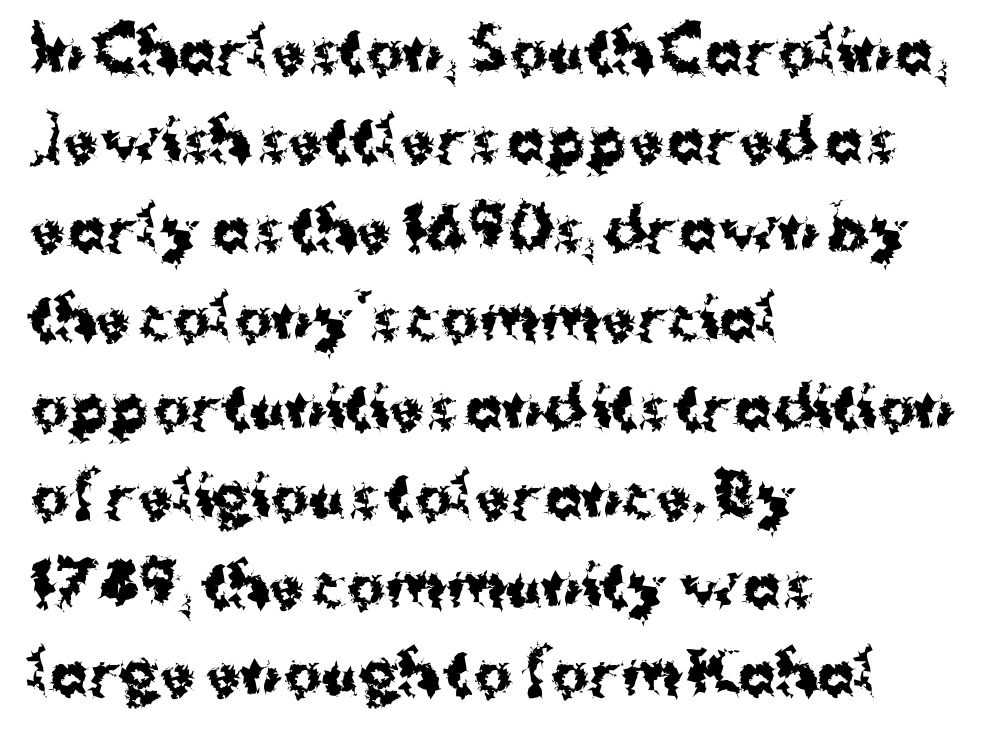
Q: Is the text bold? A: Yes.
Q: Is the text italic (slanted)? A: No, it is upright.
Q: Is the typeface a serif or a sans-serif typeface? A: Sans-serif.
Q: Is the text underlined? A: No.
Q: How is the paragraph aligned? A: Left-aligned.
Q: Is the spacing between letters normal or unusually wide? A: Normal.
Q: Is the spacing between lines tight, normal or loose? A: Normal.
Q: Width (condensed, normal, or wide)? A: Normal.
Q: Stroke contrast? A: Medium.
Q: x-height? A: Medium.
Q: Monospaced? A: No.
